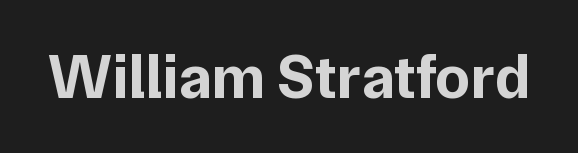
Q: Is the text bold? A: Yes.
Q: Is the text italic (slanted)? A: No, it is upright.
Q: Is the typeface a serif or a sans-serif typeface? A: Sans-serif.
Q: Is the text underlined? A: No.
Q: Is the spacing between letters normal or unusually wide? A: Normal.
Q: Width (condensed, normal, or wide)? A: Normal.
Q: Stroke contrast? A: Low.
Q: x-height? A: Medium.
Q: Monospaced? A: No.
